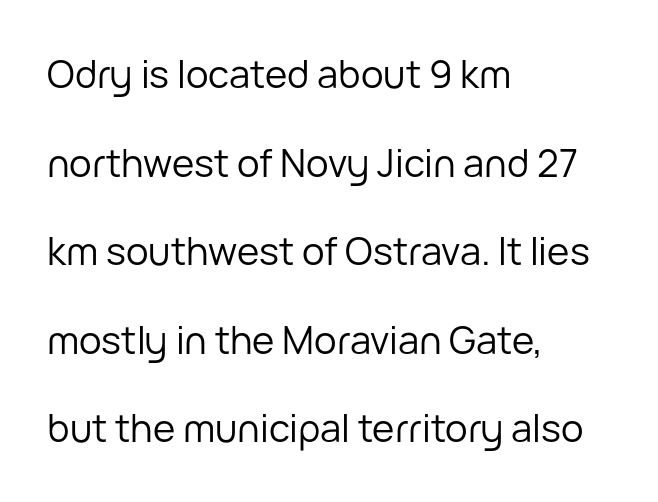
Q: Is the text bold? A: No.
Q: Is the text italic (slanted)? A: No, it is upright.
Q: Is the typeface a serif or a sans-serif typeface? A: Sans-serif.
Q: Is the text underlined? A: No.
Q: How is the paragraph aligned? A: Left-aligned.
Q: Is the spacing between letters normal or unusually wide? A: Normal.
Q: Is the spacing between lines tight, normal or loose? A: Loose.
Q: Width (condensed, normal, or wide)? A: Normal.
Q: Stroke contrast? A: Low.
Q: x-height? A: Medium.
Q: Monospaced? A: No.
